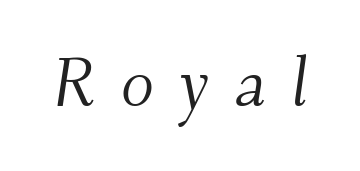
The image shows 69 px light serif type, italic (leaning right); set unusually wide letter spacing (+0.35 em), not underlined; medium stroke contrast and a small x-height.
